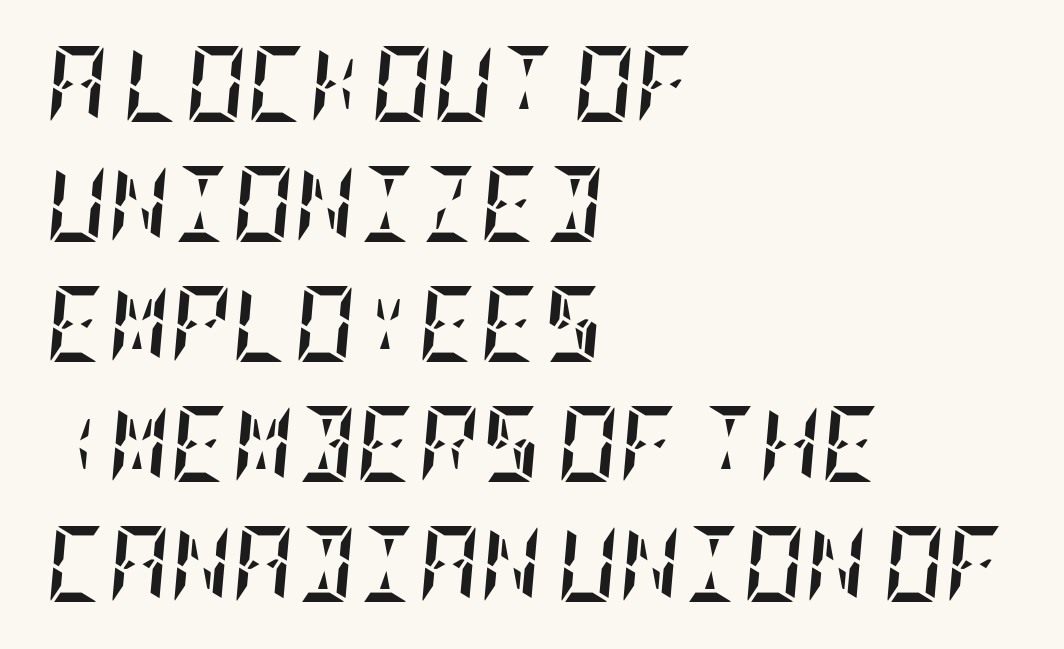
{"italic": "yes", "lean": "right", "slant_degrees": 5, "bold": "yes", "weight": "semibold", "width": "condensed", "stroke_contrast": "low", "x_height": "large", "underline": "no", "align": "left", "line_spacing": "normal", "line_spacing_ratio": 1.58, "letter_spacing": "normal", "letter_spacing_em": 0.0, "glyph_px": 76}
